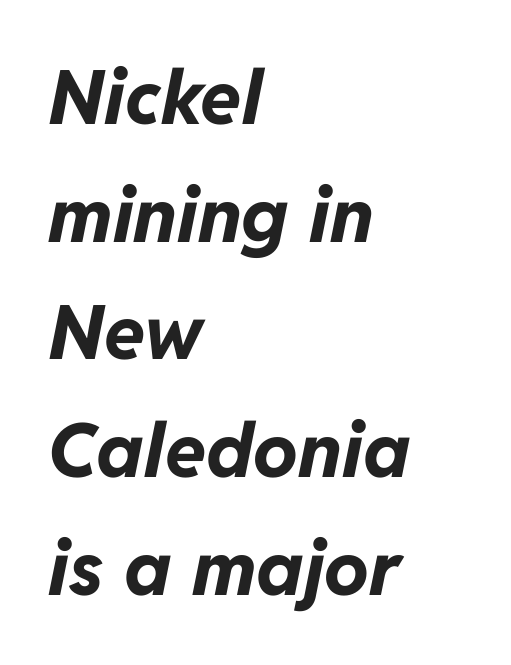
{"italic": "yes", "lean": "right", "slant_degrees": 11, "bold": "yes", "weight": "bold", "width": "normal", "stroke_contrast": "low", "x_height": "medium", "monospaced": "no", "underline": "no", "align": "left", "line_spacing": "normal", "line_spacing_ratio": 1.57, "letter_spacing": "normal", "letter_spacing_em": 0.0, "glyph_px": 75}
